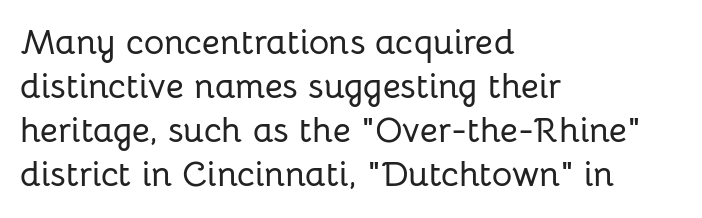
{"serif": "no", "italic": "no", "width": "normal", "stroke_contrast": "low", "x_height": "medium", "monospaced": "no", "underline": "no", "align": "left", "line_spacing": "normal", "line_spacing_ratio": 1.26, "letter_spacing": "normal", "letter_spacing_em": 0.0, "glyph_px": 35}
